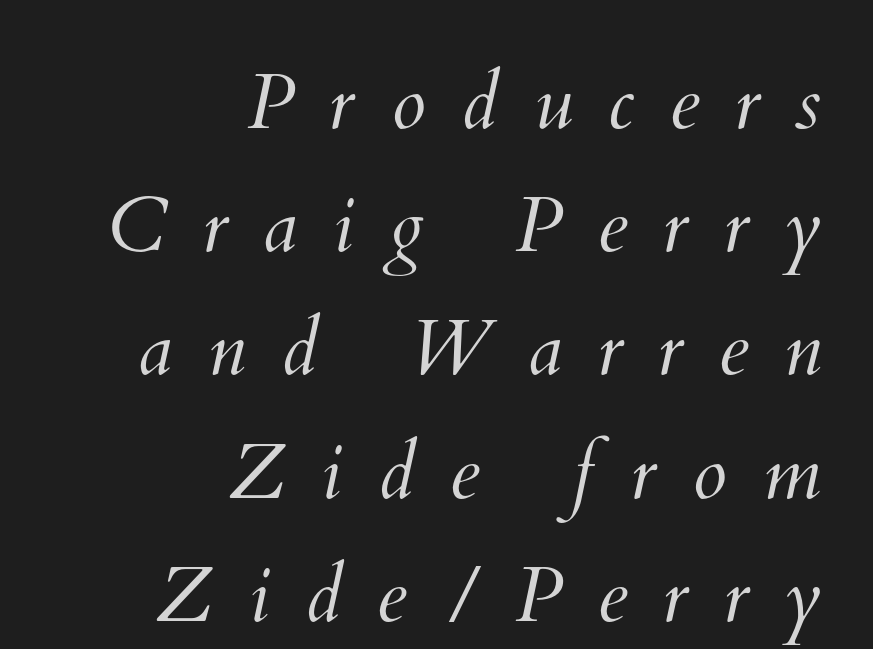
{"bold": "no", "weight": "light", "width": "normal", "stroke_contrast": "medium", "x_height": "small", "monospaced": "no", "underline": "no", "align": "right", "line_spacing": "normal", "line_spacing_ratio": 1.58, "letter_spacing": "wide", "letter_spacing_em": 0.45, "glyph_px": 78}
